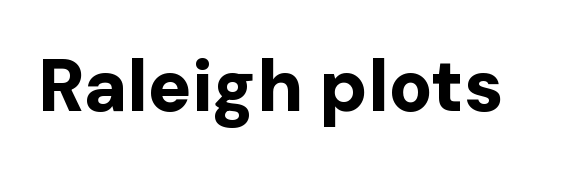
Q: Is the text bold? A: Yes.
Q: Is the text italic (slanted)? A: No, it is upright.
Q: Is the typeface a serif or a sans-serif typeface? A: Sans-serif.
Q: Is the text underlined? A: No.
Q: Is the spacing between letters normal or unusually wide? A: Normal.
Q: Width (condensed, normal, or wide)? A: Normal.
Q: Stroke contrast? A: Low.
Q: x-height? A: Medium.
Q: Monospaced? A: No.
